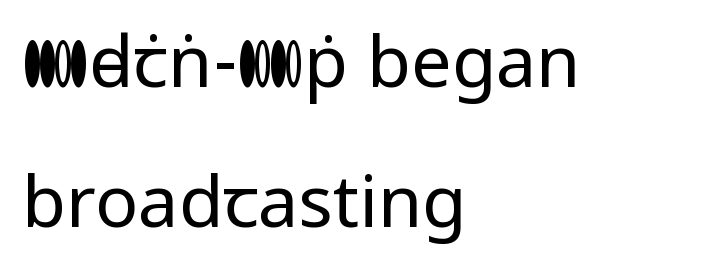
{"serif": "no", "italic": "no", "bold": "no", "weight": "regular", "width": "normal", "stroke_contrast": "low", "x_height": "medium", "monospaced": "no", "underline": "no", "align": "left", "line_spacing": "loose", "line_spacing_ratio": 1.95, "letter_spacing": "normal", "letter_spacing_em": 0.0, "glyph_px": 72}
